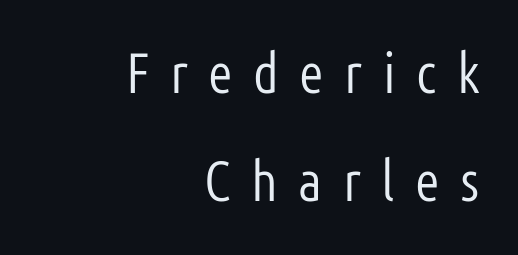
The image shows 57 px light, condensed sans-serif type, upright; set right-aligned, line spacing 1.89x, unusually wide letter spacing (+0.36 em), not underlined; low stroke contrast and a medium x-height.
